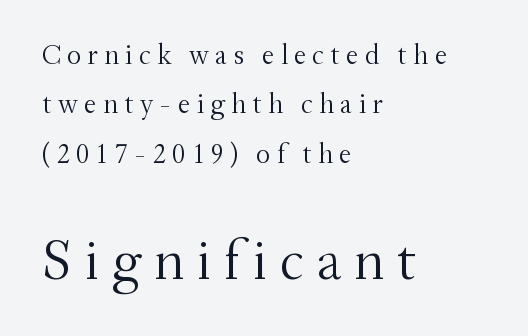
{"serif": "yes", "italic": "no", "bold": "no", "weight": "light", "width": "normal", "stroke_contrast": "medium", "x_height": "small", "monospaced": "no", "underline": "no", "align": "left", "line_spacing_ratio": 1.76, "letter_spacing": "wide", "letter_spacing_em": 0.22, "larger_block": "second", "size_ratio": 2.04, "glyph_px": 57}
